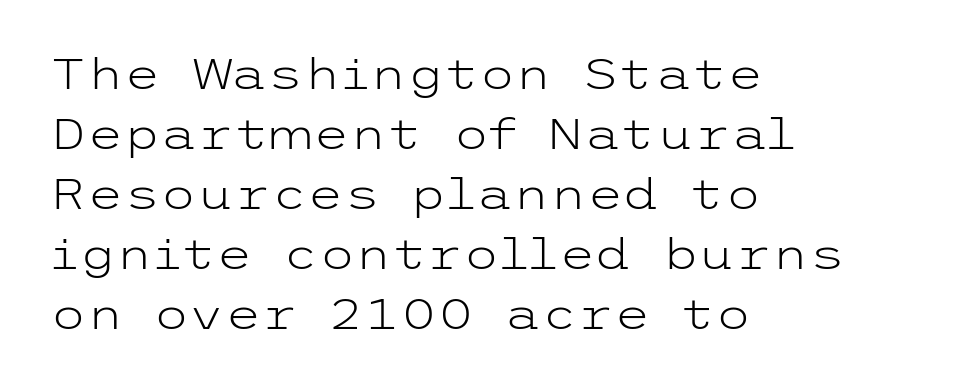
The letters stand upright; this is a roman face. Casual observation: everything's shoved over to the left. Type without underlining. The strokes carry an ordinary text weight at most.
